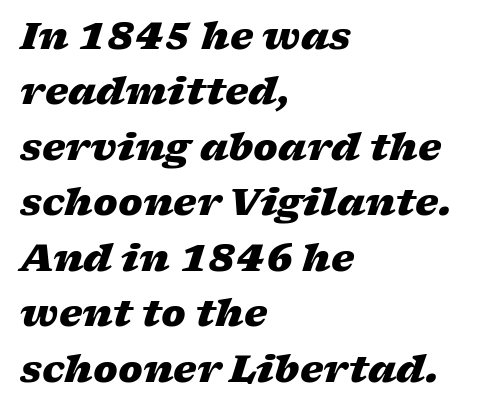
Q: Is the text bold? A: Yes.
Q: Is the text italic (slanted)? A: Yes, it leans right by about 17 degrees.
Q: Is the text underlined? A: No.
Q: How is the paragraph aligned? A: Left-aligned.
Q: Is the spacing between letters normal or unusually wide? A: Normal.
Q: Is the spacing between lines tight, normal or loose? A: Normal.
Q: Width (condensed, normal, or wide)? A: Wide.
Q: Stroke contrast? A: Low.
Q: x-height? A: Medium.
Q: Monospaced? A: No.
